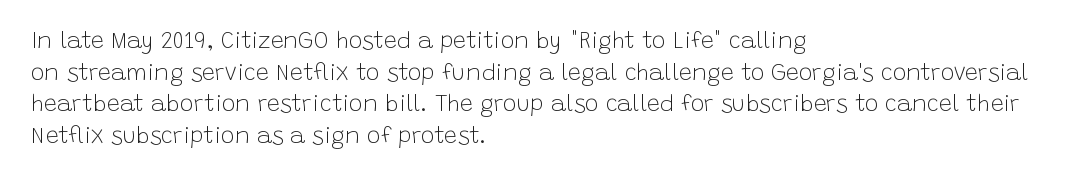
{"italic": "no", "bold": "no", "underline": "no", "align": "left", "line_spacing": "normal", "line_spacing_ratio": 1.38, "letter_spacing": "normal", "letter_spacing_em": 0.0, "glyph_px": 23}
